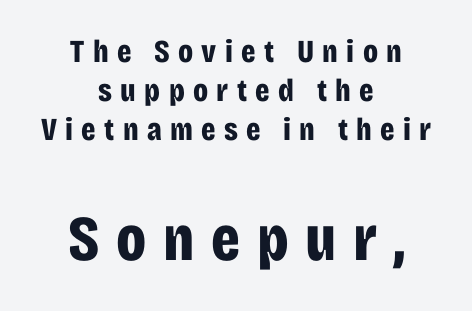
Q: Is the text bold? A: Yes.
Q: Is the text italic (slanted)? A: No, it is upright.
Q: Is the typeface a serif or a sans-serif typeface? A: Sans-serif.
Q: Is the text underlined? A: No.
Q: How is the paragraph aligned? A: Centered.
Q: Is the spacing between letters normal or unusually wide? A: Unusually wide.
Q: Which block of text is set in a larger size, the first (top) or the second (bottom)? A: The second (bottom) one.
Q: Width (condensed, normal, or wide)? A: Condensed.
Q: Stroke contrast? A: Low.
Q: x-height? A: Large.
Q: Monospaced? A: No.
